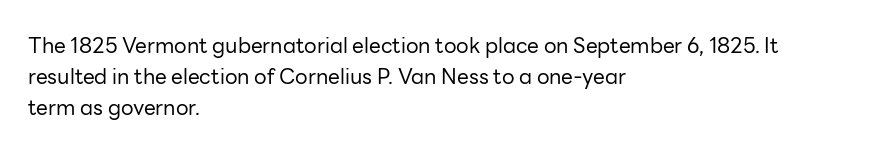
No chunkiness to these letters — they're not bold. The area under the type is left untouched. This rendering uses left alignment, leaving the right contour irregular. The font's upright variant was chosen for this text. Compared with typical body copy, the letter spacing here is the same.
